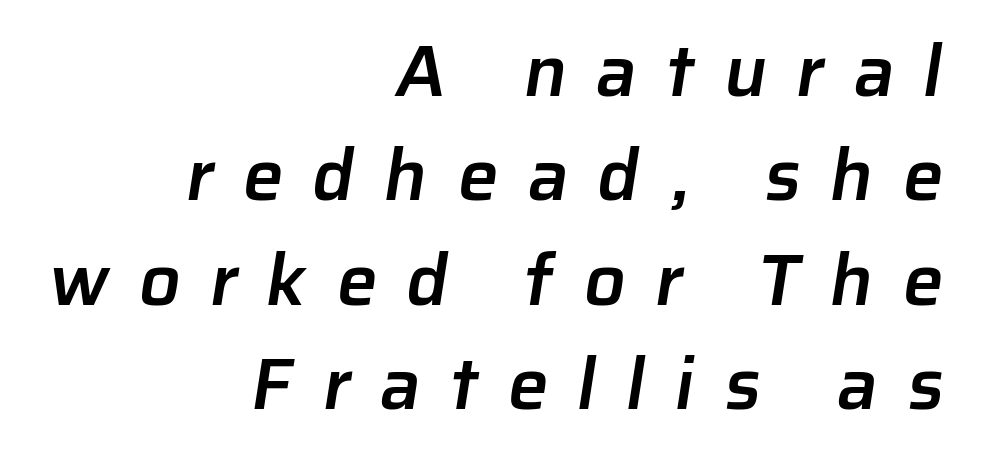
Q: Is the text bold? A: Semi-bold.
Q: Is the typeface a serif or a sans-serif typeface? A: Sans-serif.
Q: Is the text underlined? A: No.
Q: How is the paragraph aligned? A: Right-aligned.
Q: Is the spacing between letters normal or unusually wide? A: Unusually wide.
Q: Is the spacing between lines tight, normal or loose? A: Normal.
Q: Width (condensed, normal, or wide)? A: Normal.
Q: Stroke contrast? A: Low.
Q: x-height? A: Medium.
Q: Monospaced? A: No.
